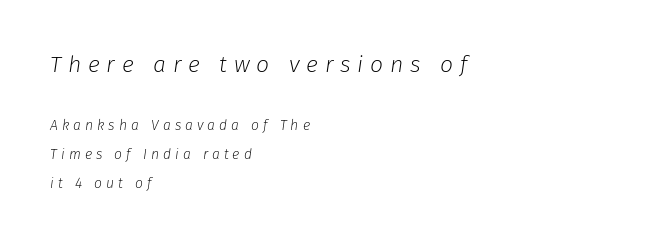
Q: Is the text bold? A: No.
Q: Is the text italic (slanted)? A: Yes, it leans right by about 8 degrees.
Q: Is the text underlined? A: No.
Q: How is the paragraph aligned? A: Left-aligned.
Q: Is the spacing between letters normal or unusually wide? A: Unusually wide.
Q: Is the spacing between lines tight, normal or loose? A: Loose.
Q: Which block of text is set in a larger size, the first (top) or the second (bottom)? A: The first (top) one.
